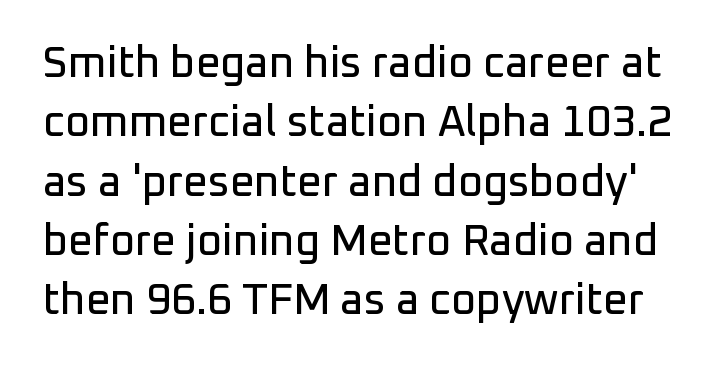
The image shows 43 px sans-serif type, upright; set normal line spacing (1.38x), normal letter spacing, not underlined; low stroke contrast and a medium x-height.
